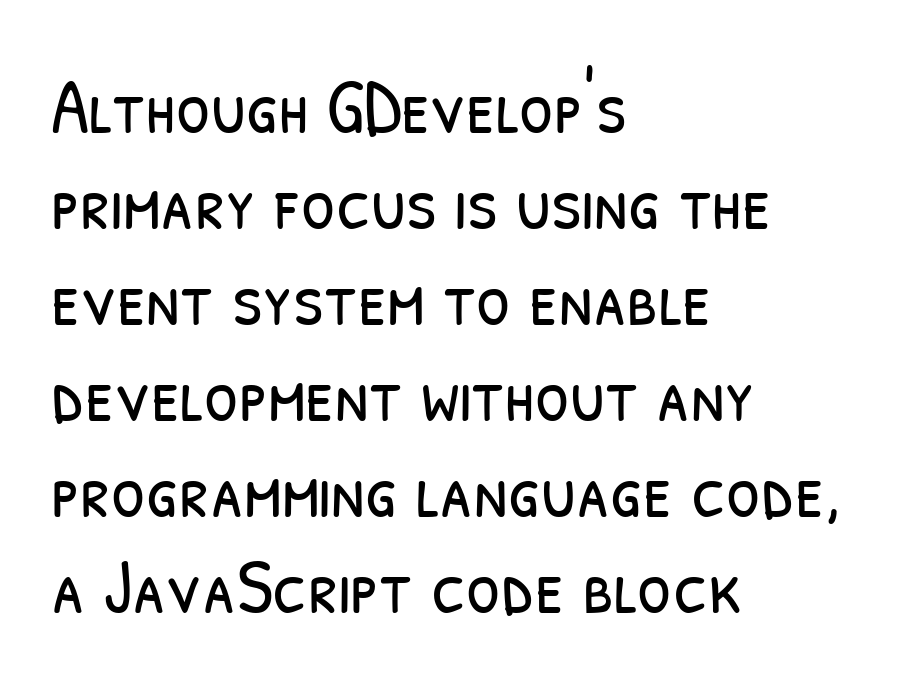
{"serif": "no", "bold": "no", "weight": "light", "width": "condensed", "stroke_contrast": "low", "x_height": "medium", "monospaced": "no", "underline": "no", "align": "left", "line_spacing_ratio": 1.23, "letter_spacing": "normal", "letter_spacing_em": 0.0, "glyph_px": 78}
